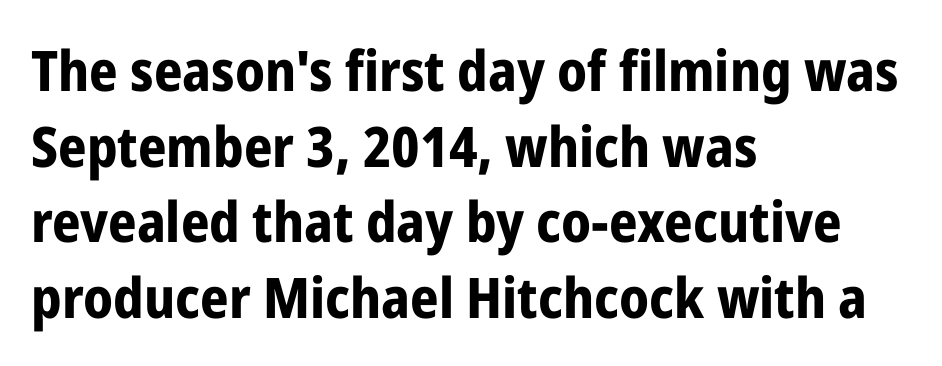
{"serif": "no", "italic": "no", "bold": "yes", "weight": "bold", "width": "condensed", "stroke_contrast": "low", "x_height": "medium", "monospaced": "no", "underline": "no", "align": "left", "line_spacing": "normal", "line_spacing_ratio": 1.35, "letter_spacing": "normal", "letter_spacing_em": 0.0, "glyph_px": 56}
